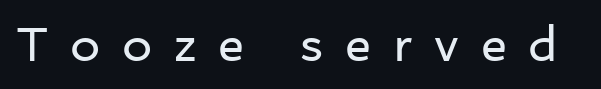
The image shows 48 px regular-weight sans-serif type, upright; set unusually wide letter spacing (+0.45 em), not underlined; low stroke contrast and a medium x-height.
